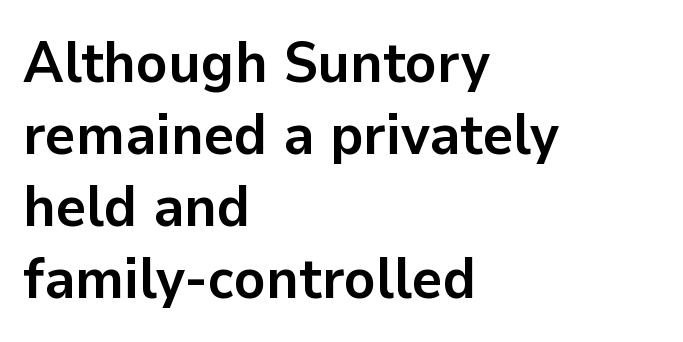
The image shows 58 px semibold sans-serif type, upright; set left-aligned, line spacing 1.24x, normal letter spacing, not underlined; low stroke contrast and a medium x-height.
